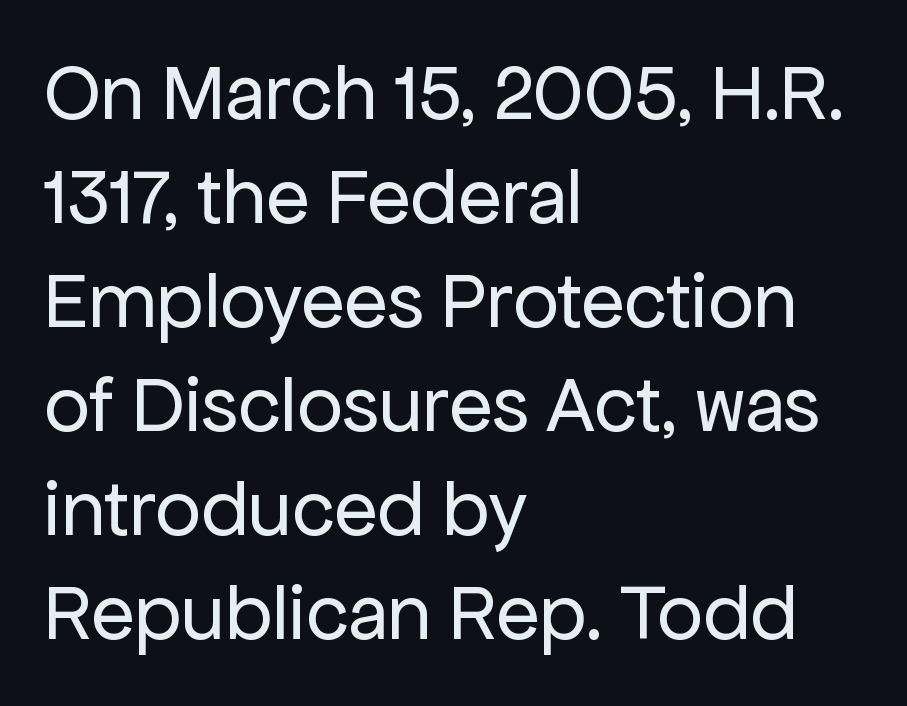
The image shows 80 px regular-weight sans-serif type, upright; set left-aligned, normal line spacing (1.3x), normal letter spacing, not underlined; low stroke contrast and a medium x-height.
